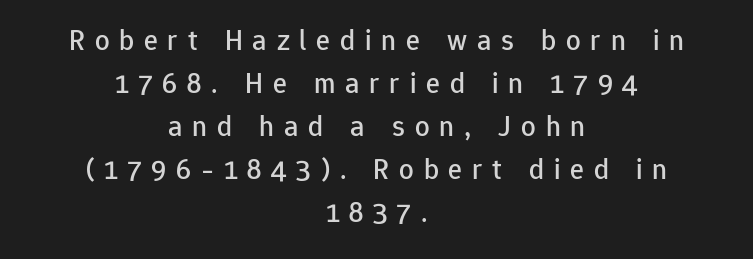
{"serif": "no", "italic": "no", "width": "normal", "stroke_contrast": "low", "x_height": "medium", "monospaced": "no", "underline": "no", "align": "center", "line_spacing": "normal", "line_spacing_ratio": 1.48, "letter_spacing": "wide", "letter_spacing_em": 0.34, "glyph_px": 29}
